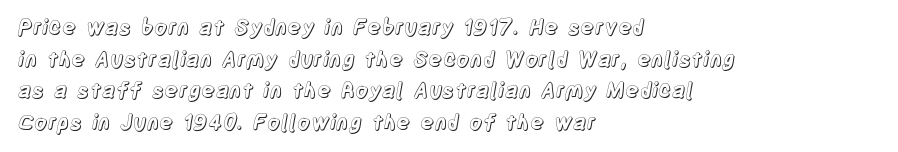
Q: Is the text italic (slanted)? A: Yes.
Q: Is the text underlined? A: No.
Q: How is the paragraph aligned? A: Left-aligned.
Q: Is the spacing between letters normal or unusually wide? A: Normal.
Q: Is the spacing between lines tight, normal or loose? A: Normal.
